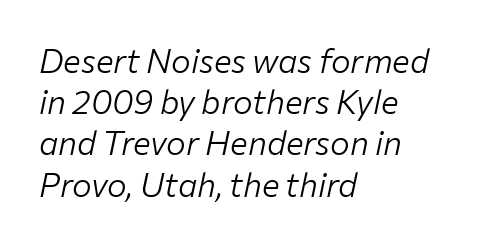
The image shows 33 px light type, italic (leaning right); set left-aligned, normal line spacing (1.25x), normal letter spacing, not underlined; low stroke contrast and a medium x-height.
